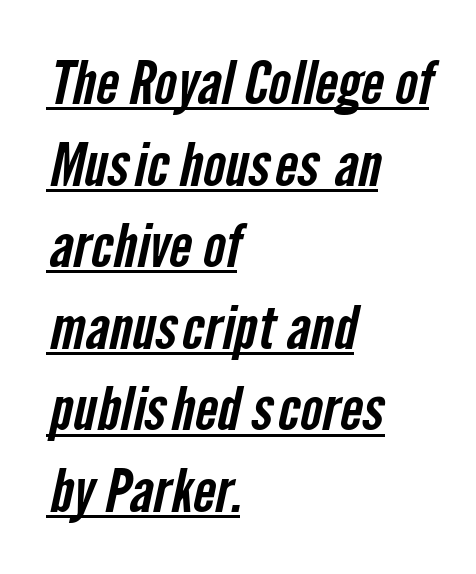
These lines are rendered in a variable-pitch font. Whoever set this chose a conventional vertical rhythm. The ragged edge is on the right, which tells us the setting is flush left. This rendering features underlined lettering.
